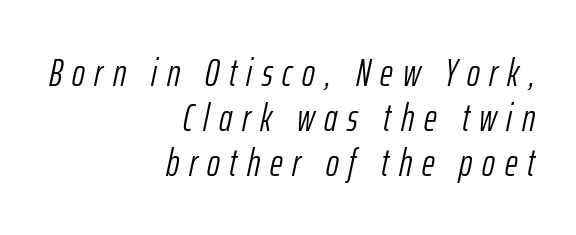
The image shows 39 px light, condensed type, italic (leaning right); set right-aligned, tight line spacing (1.15x), unusually wide letter spacing (+0.25 em), not underlined; low stroke contrast and a medium x-height.
